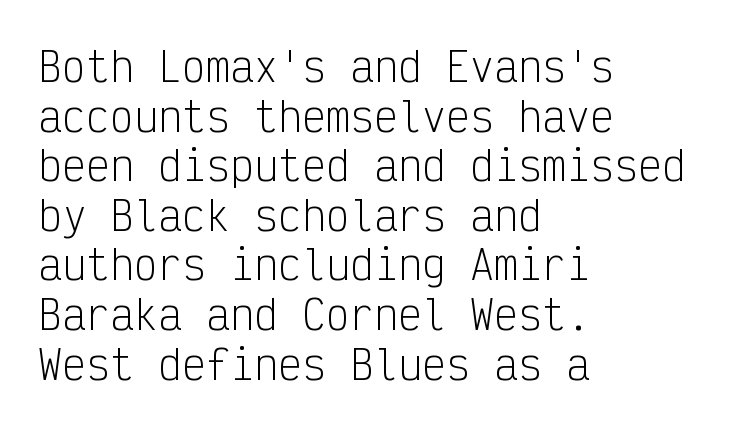
Ordinary non-slanted type is in use. The gaps between neighbouring characters are ordinary and unremarkable. The gap between lines stays unmarked. Is this a fixed-width face? Yes — each glyph sits in an identical cell. Leftover space on each line is placed entirely after the last word.
